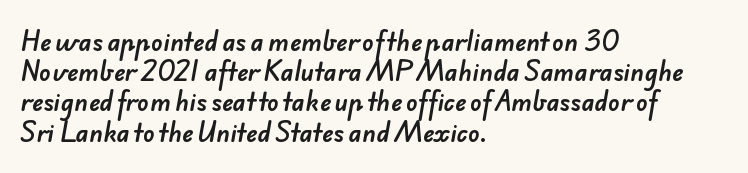
{"underline": "no", "align": "left", "line_spacing": "normal", "line_spacing_ratio": 1.26, "letter_spacing": "normal", "letter_spacing_em": 0.0, "glyph_px": 24}
